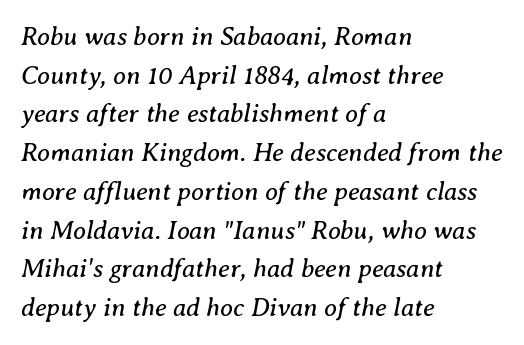
{"italic": "yes", "lean": "right", "slant_degrees": 8, "bold": "no", "underline": "no", "align": "left", "line_spacing": "normal", "line_spacing_ratio": 1.49, "letter_spacing": "normal", "letter_spacing_em": 0.0, "glyph_px": 26}
